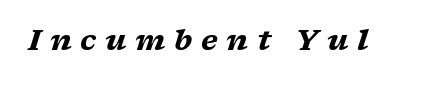
{"serif": "yes", "italic": "yes", "lean": "right", "slant_degrees": 17, "bold": "yes", "weight": "heavy", "width": "wide", "stroke_contrast": "low", "x_height": "medium", "monospaced": "no", "underline": "no", "letter_spacing": "wide", "letter_spacing_em": 0.31, "glyph_px": 28}
